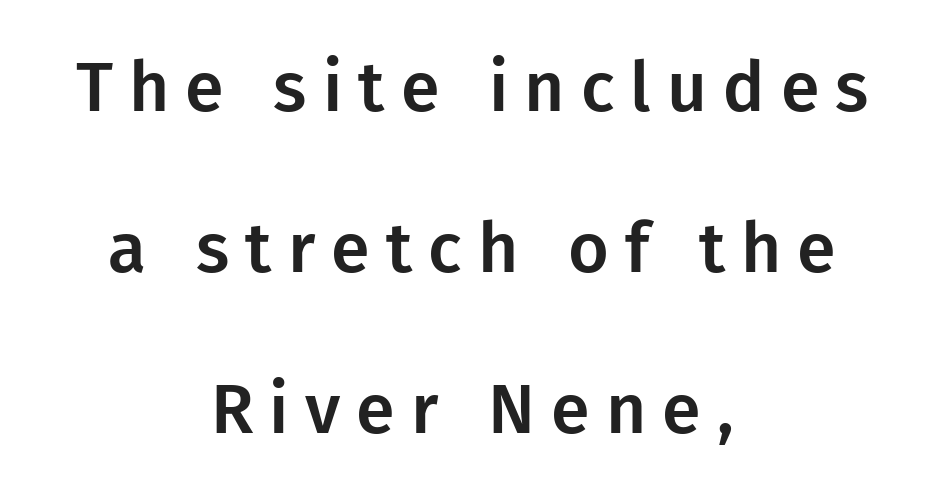
{"serif": "no", "italic": "no", "width": "normal", "stroke_contrast": "low", "x_height": "medium", "monospaced": "no", "underline": "no", "align": "center", "line_spacing": "loose", "line_spacing_ratio": 2.3, "letter_spacing": "wide", "letter_spacing_em": 0.23, "glyph_px": 70}
